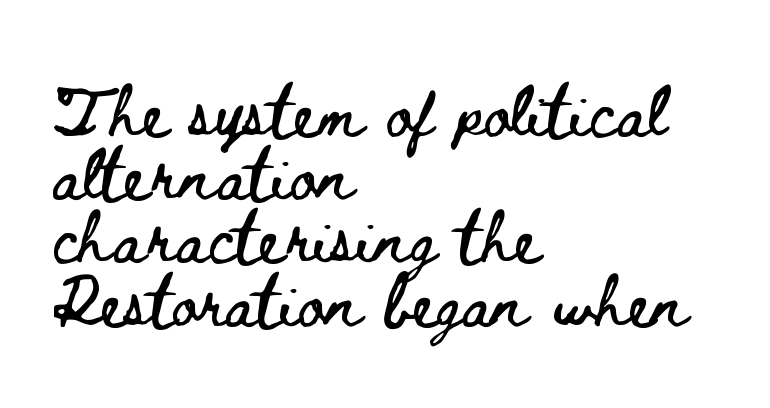
{"width": "wide", "stroke_contrast": "low", "x_height": "small", "monospaced": "no", "underline": "no", "align": "left", "line_spacing_ratio": 1.24, "letter_spacing": "normal", "letter_spacing_em": 0.0, "glyph_px": 51}
